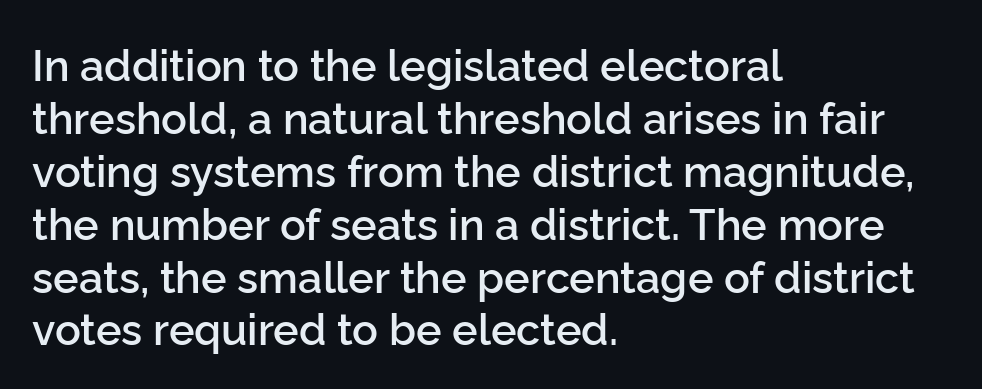
Q: Is the text bold? A: Semi-bold.
Q: Is the text italic (slanted)? A: No, it is upright.
Q: Is the typeface a serif or a sans-serif typeface? A: Sans-serif.
Q: Is the text underlined? A: No.
Q: How is the paragraph aligned? A: Left-aligned.
Q: Is the spacing between letters normal or unusually wide? A: Normal.
Q: Width (condensed, normal, or wide)? A: Normal.
Q: Stroke contrast? A: Low.
Q: x-height? A: Medium.
Q: Monospaced? A: No.
